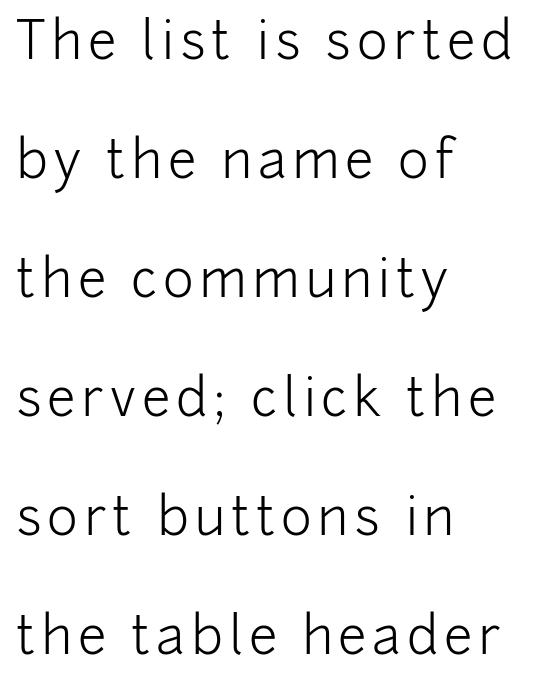
Is there any slant? The stems are plumb. What kind of face is this? One without serifs — a sans. The passage shown is not underscored anywhere. The letters look calm and open, with moderate or lighter stems. This sample has the flowing, uneven cadence of proportional lettering. One-word summary of the alignment: left.
